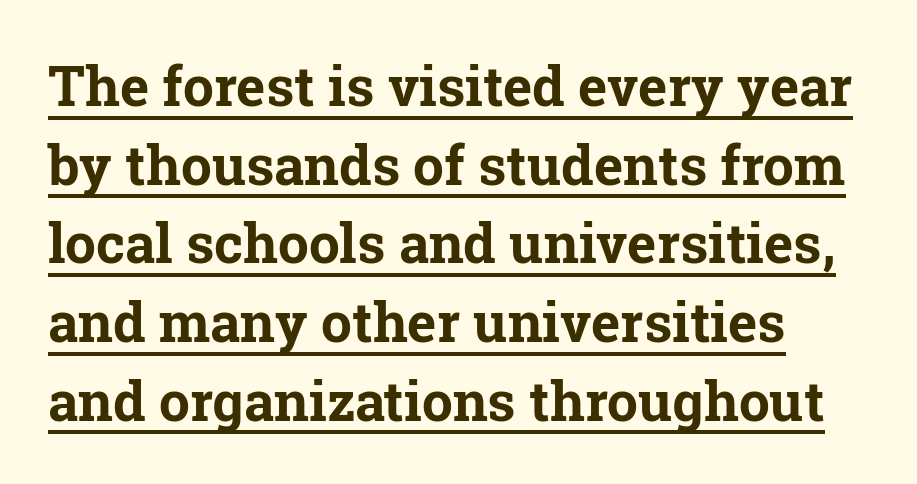
{"serif": "yes", "italic": "no", "bold": "yes", "weight": "bold", "width": "normal", "stroke_contrast": "low", "x_height": "medium", "monospaced": "no", "underline": "yes", "align": "left", "line_spacing": "normal", "line_spacing_ratio": 1.43, "letter_spacing": "normal", "letter_spacing_em": 0.0, "glyph_px": 55}
